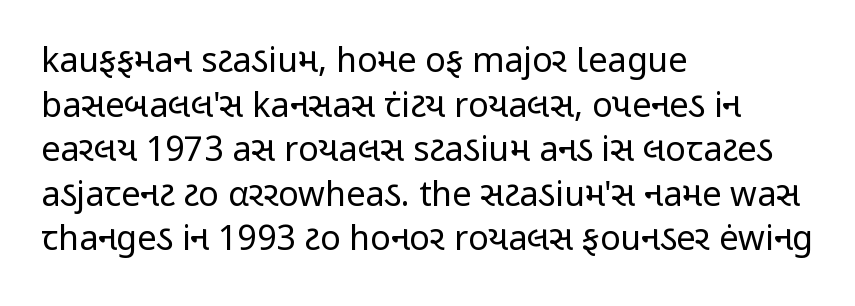
{"serif": "no", "italic": "no", "bold": "no", "weight": "regular", "width": "condensed", "stroke_contrast": "low", "x_height": "medium", "monospaced": "no", "underline": "no", "align": "left", "line_spacing": "normal", "line_spacing_ratio": 1.31, "letter_spacing": "normal", "letter_spacing_em": 0.0, "glyph_px": 34}
